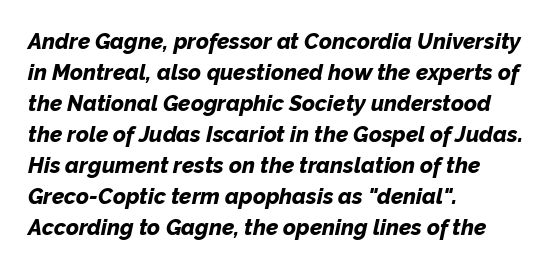
The image shows 22 px bold type, italic (leaning right); set left-aligned, normal line spacing (1.41x), normal letter spacing, not underlined.
